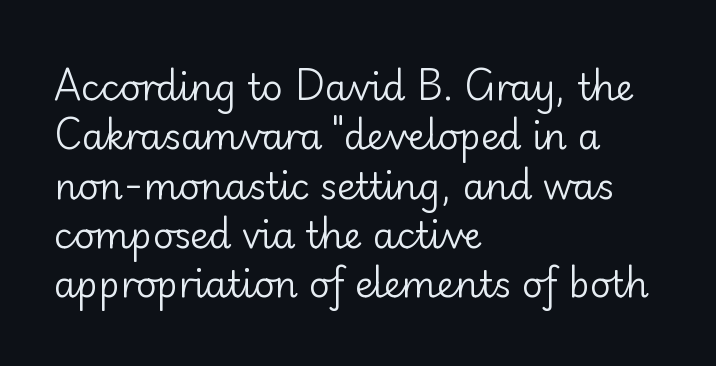
The letters look calm and open, with moderate or lighter stems. This rendering uses left alignment, leaving the right contour irregular. Tracking here is standard; glyphs follow each other at the usual distance. Is there any slant? The stems are plumb.
